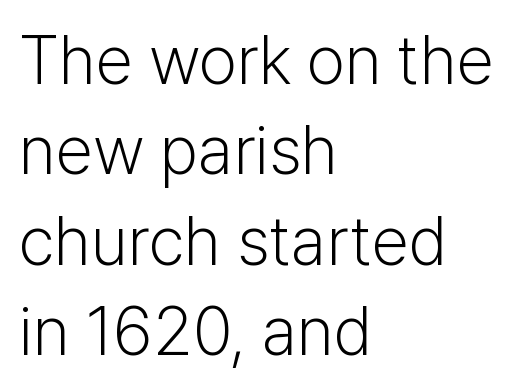
The image shows 68 px light sans-serif type, upright; set left-aligned, normal line spacing (1.33x), normal letter spacing, not underlined; low stroke contrast and a medium x-height.
